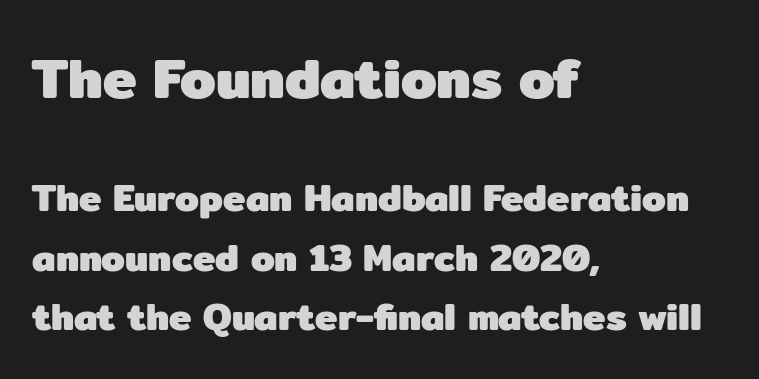
{"serif": "no", "italic": "no", "bold": "yes", "weight": "heavy", "width": "normal", "stroke_contrast": "low", "x_height": "medium", "monospaced": "no", "underline": "no", "align": "left", "line_spacing": "normal", "line_spacing_ratio": 1.57, "letter_spacing": "normal", "letter_spacing_em": 0.0, "larger_block": "first", "size_ratio": 1.5, "glyph_px": 57}
